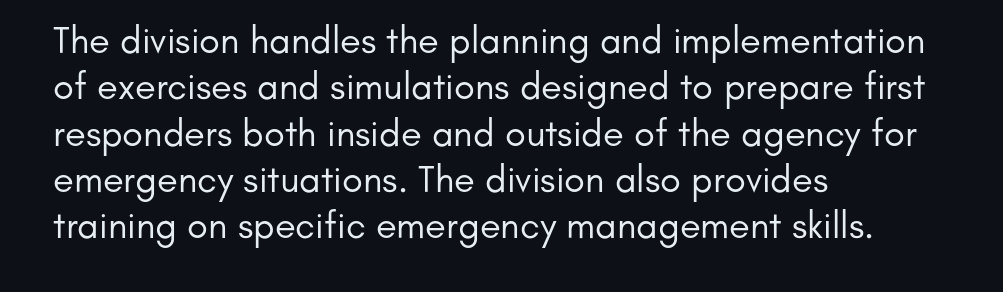
In CSS terms this would be text-align: left. Letters rest on an invisible, unmarked baseline. The rendering uses natural spacing where letterforms have individual widths. Each letter's strokes conclude bluntly, with no projecting serifs. The rendering keeps characters at their native spacing.
